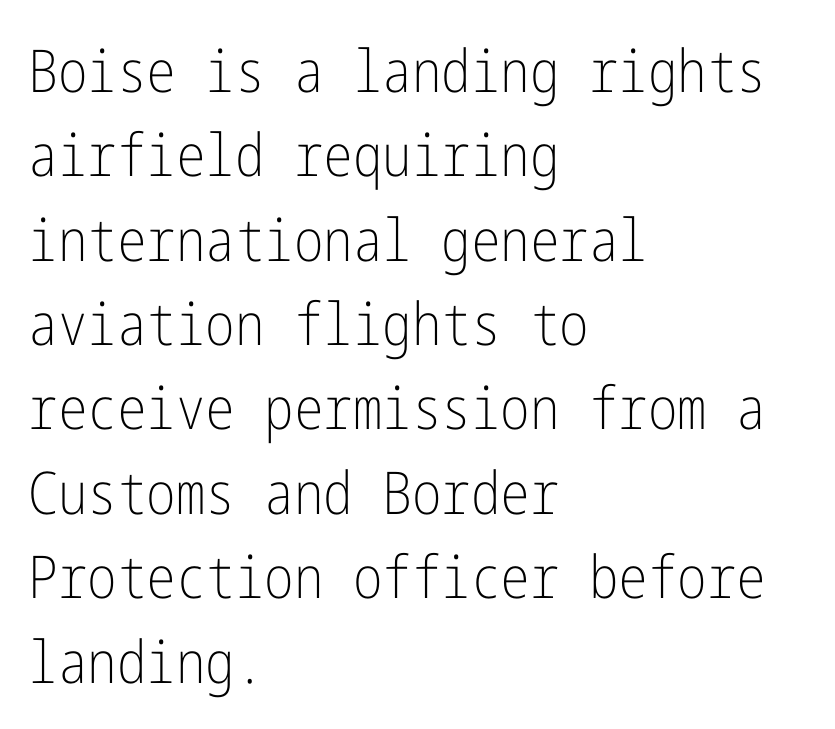
The image shows 59 px light, condensed sans-serif type, upright; set left-aligned, normal line spacing (1.43x), normal letter spacing, not underlined; low stroke contrast and a medium x-height.
